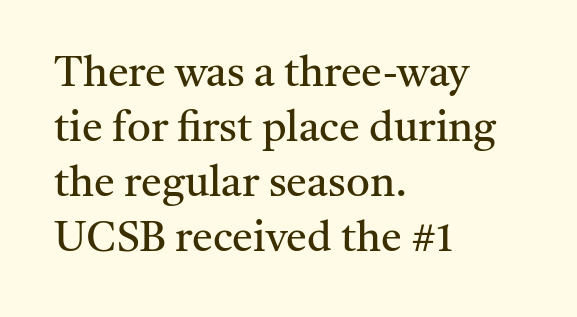
{"serif": "yes", "italic": "no", "bold": "no", "weight": "regular", "width": "normal", "stroke_contrast": "medium", "x_height": "medium", "monospaced": "no", "underline": "no", "align": "left", "line_spacing": "normal", "line_spacing_ratio": 1.31, "letter_spacing": "normal", "letter_spacing_em": 0.0, "glyph_px": 42}
